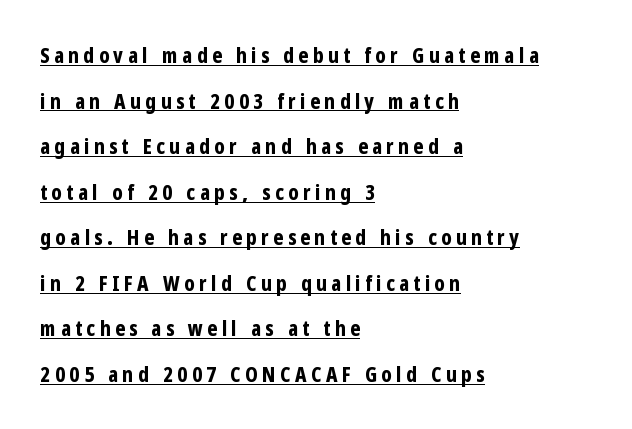
{"italic": "no", "bold": "yes", "underline": "yes", "align": "left", "line_spacing": "loose", "line_spacing_ratio": 2.17, "letter_spacing": "wide", "letter_spacing_em": 0.21, "glyph_px": 21}
